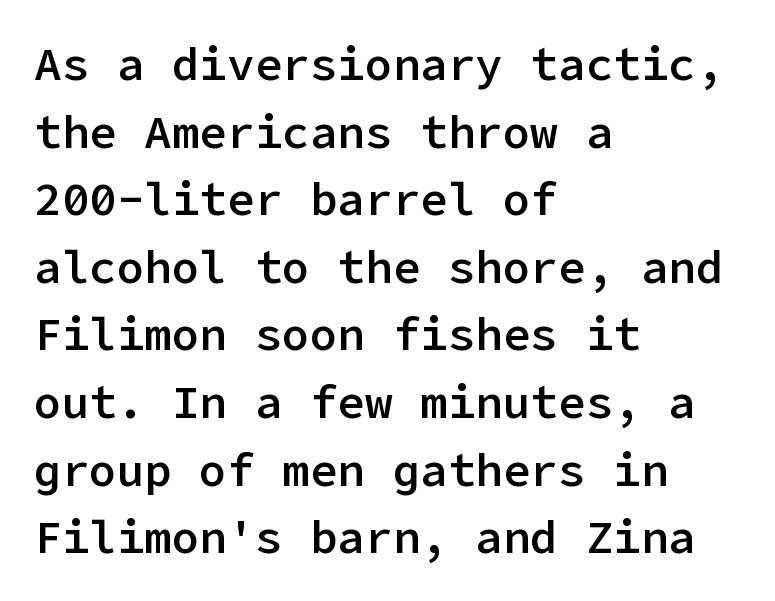
Q: Is the text bold? A: Semi-bold.
Q: Is the text italic (slanted)? A: No, it is upright.
Q: Is the typeface a serif or a sans-serif typeface? A: Sans-serif.
Q: Is the text underlined? A: No.
Q: How is the paragraph aligned? A: Left-aligned.
Q: Is the spacing between letters normal or unusually wide? A: Normal.
Q: Is the spacing between lines tight, normal or loose? A: Normal.
Q: Width (condensed, normal, or wide)? A: Normal.
Q: Stroke contrast? A: Low.
Q: x-height? A: Medium.
